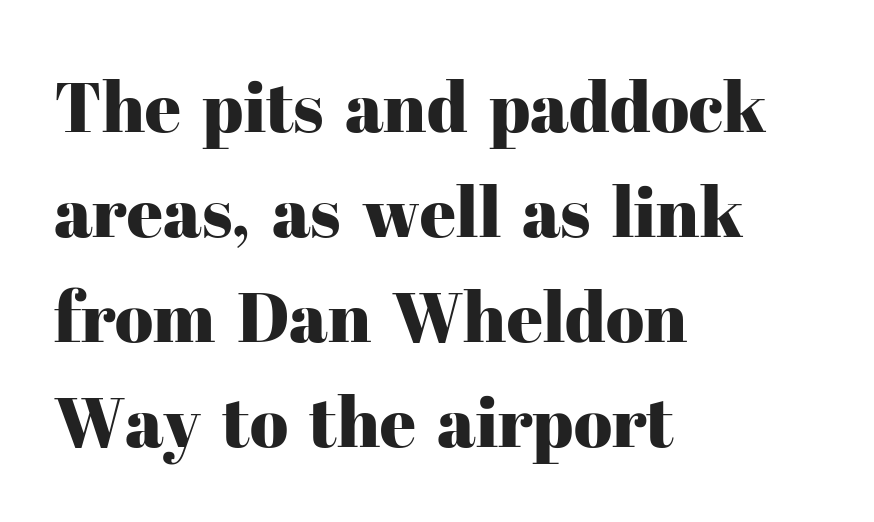
The image shows 70 px serif type, upright; set left-aligned, normal line spacing (1.5x), normal letter spacing, not underlined; high stroke contrast and a medium x-height.
